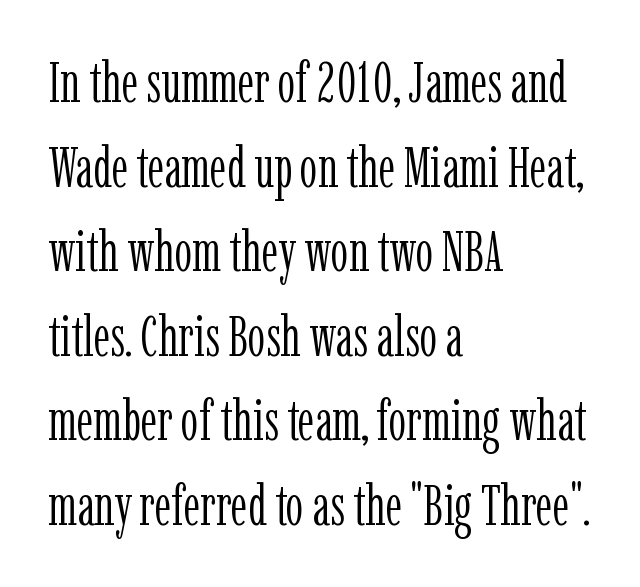
{"serif": "yes", "italic": "no", "bold": "no", "weight": "light", "width": "condensed", "stroke_contrast": "low", "x_height": "medium", "monospaced": "no", "underline": "no", "align": "left", "line_spacing": "normal", "line_spacing_ratio": 1.51, "letter_spacing": "normal", "letter_spacing_em": 0.0, "glyph_px": 56}
